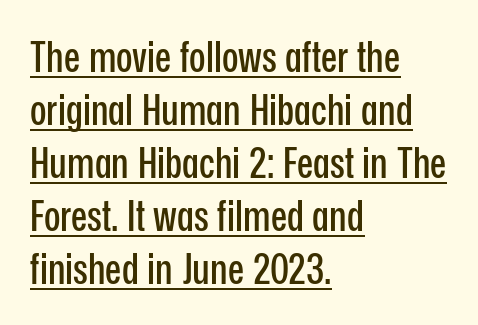
Q: Is the text italic (slanted)? A: No, it is upright.
Q: Is the typeface a serif or a sans-serif typeface? A: Sans-serif.
Q: Is the text underlined? A: Yes.
Q: How is the paragraph aligned? A: Left-aligned.
Q: Is the spacing between letters normal or unusually wide? A: Normal.
Q: Width (condensed, normal, or wide)? A: Condensed.
Q: Stroke contrast? A: Low.
Q: x-height? A: Medium.
Q: Monospaced? A: No.
